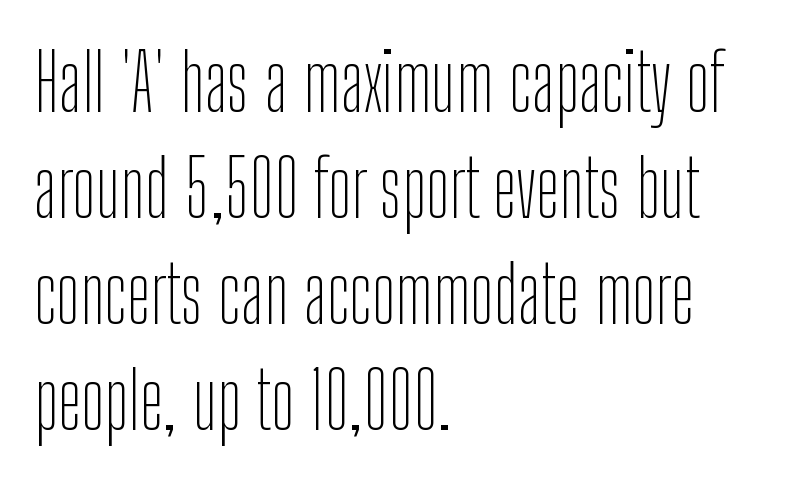
{"serif": "no", "italic": "no", "bold": "no", "weight": "thin", "width": "condensed", "stroke_contrast": "low", "x_height": "medium", "monospaced": "no", "underline": "no", "align": "left", "line_spacing": "normal", "line_spacing_ratio": 1.34, "letter_spacing": "normal", "letter_spacing_em": 0.0, "glyph_px": 79}
